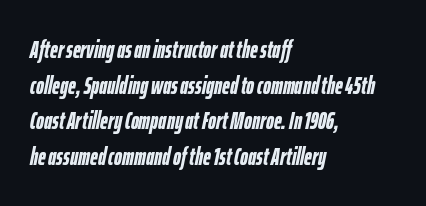
The image shows 24 px bold type, italic (leaning right); set left-aligned, normal line spacing (1.48x), normal letter spacing, not underlined.
